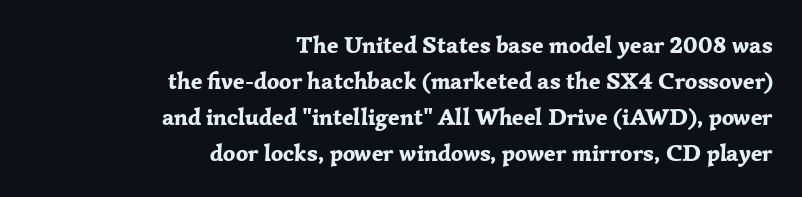
{"italic": "no", "bold": "yes", "underline": "no", "align": "right", "line_spacing": "normal", "line_spacing_ratio": 1.5, "letter_spacing": "normal", "letter_spacing_em": 0.0, "glyph_px": 24}
